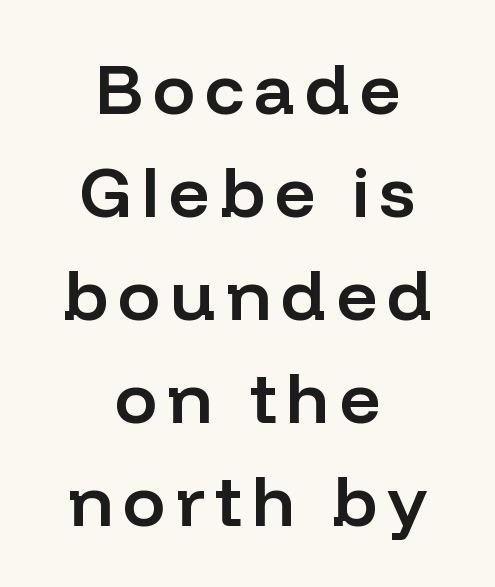
{"serif": "no", "italic": "no", "bold": "semi", "weight": "semibold", "width": "normal", "stroke_contrast": "low", "x_height": "medium", "monospaced": "no", "underline": "no", "align": "center", "line_spacing": "normal", "line_spacing_ratio": 1.45, "glyph_px": 71}
